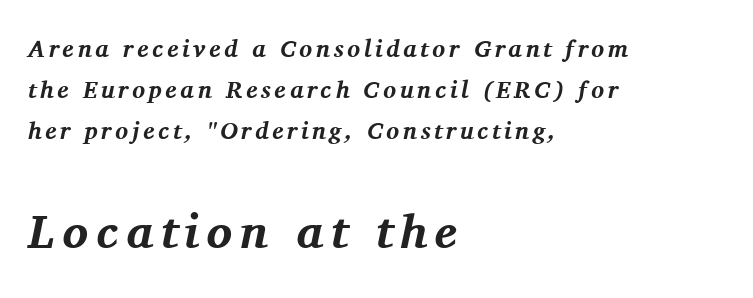
{"serif": "yes", "italic": "yes", "lean": "right", "slant_degrees": 11, "bold": "yes", "weight": "bold", "width": "normal", "stroke_contrast": "medium", "x_height": "medium", "monospaced": "no", "underline": "no", "align": "left", "line_spacing_ratio": 1.71, "larger_block": "second", "size_ratio": 2.0, "glyph_px": 48}
